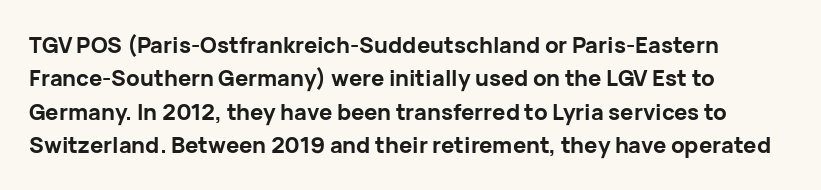
Q: Is the text bold? A: Yes.
Q: Is the text italic (slanted)? A: No, it is upright.
Q: Is the text underlined? A: No.
Q: How is the paragraph aligned? A: Left-aligned.
Q: Is the spacing between letters normal or unusually wide? A: Normal.
Q: Is the spacing between lines tight, normal or loose? A: Normal.
